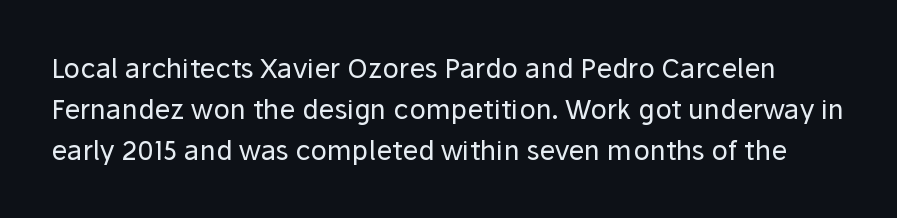
The image shows 27 px text type, upright; set normal line spacing (1.51x), normal letter spacing, not underlined.
